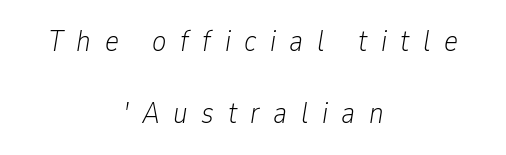
Quick note: interline space is abundant. The foot of each line stays bare and open. Each letter keeps its own natural width here, so spacing adapts to shape. These glyphs show unthickened strokes, regular width or finer.
